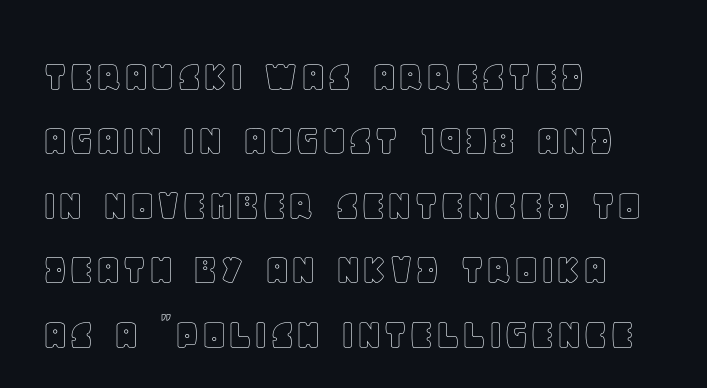
Q: Is the text italic (slanted)? A: No, it is upright.
Q: Is the text underlined? A: No.
Q: How is the paragraph aligned? A: Left-aligned.
Q: Is the spacing between letters normal or unusually wide? A: Normal.
Q: Is the spacing between lines tight, normal or loose? A: Normal.
Q: Width (condensed, normal, or wide)? A: Normal.
Q: x-height? A: Large.
Q: Monospaced? A: No.
